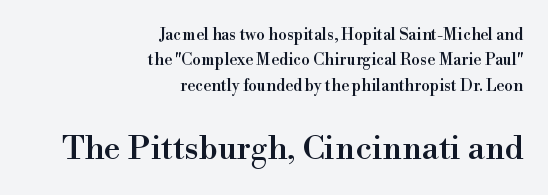
The image shows 33 px serif type, upright; set right-aligned, normal line spacing (1.59x), normal letter spacing, not underlined; the second (bottom) block is 2.06x larger; high stroke contrast and a small x-height.
